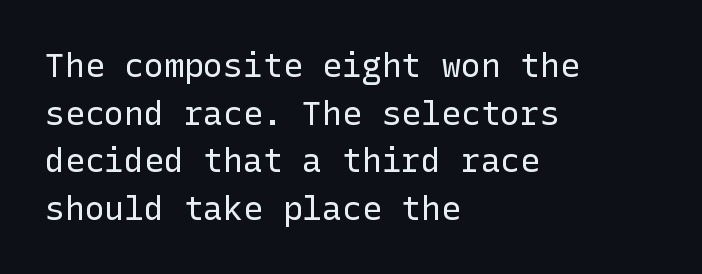
Q: Is the text bold? A: No.
Q: Is the text italic (slanted)? A: No, it is upright.
Q: Is the typeface a serif or a sans-serif typeface? A: Sans-serif.
Q: Is the text underlined? A: No.
Q: How is the paragraph aligned? A: Left-aligned.
Q: Is the spacing between letters normal or unusually wide? A: Normal.
Q: Is the spacing between lines tight, normal or loose? A: Normal.
Q: Width (condensed, normal, or wide)? A: Normal.
Q: Stroke contrast? A: Low.
Q: x-height? A: Medium.
